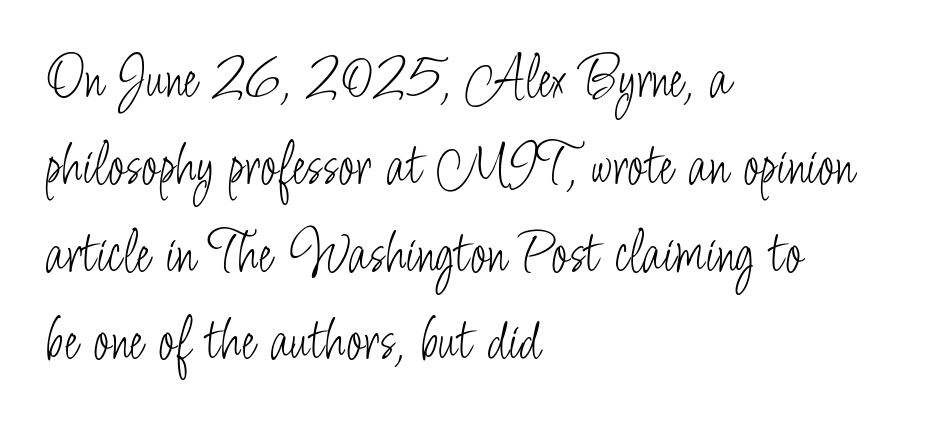
Q: Is the text bold? A: No.
Q: Is the text italic (slanted)? A: Yes.
Q: Is the typeface a serif or a sans-serif typeface? A: Sans-serif.
Q: Is the text underlined? A: No.
Q: How is the paragraph aligned? A: Left-aligned.
Q: Is the spacing between letters normal or unusually wide? A: Normal.
Q: Is the spacing between lines tight, normal or loose? A: Normal.
Q: Width (condensed, normal, or wide)? A: Condensed.
Q: Stroke contrast? A: Low.
Q: x-height? A: Small.
Q: Monospaced? A: No.
